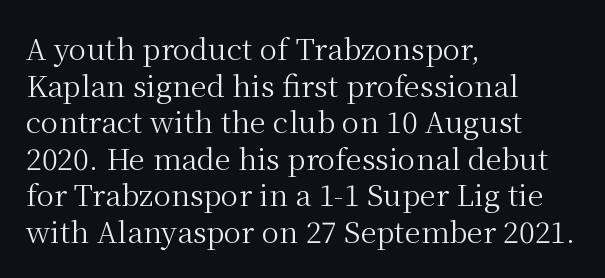
The image shows 29 px regular-weight serif type, upright; set left-aligned, normal line spacing (1.26x), normal letter spacing, not underlined; medium stroke contrast and a medium x-height.
